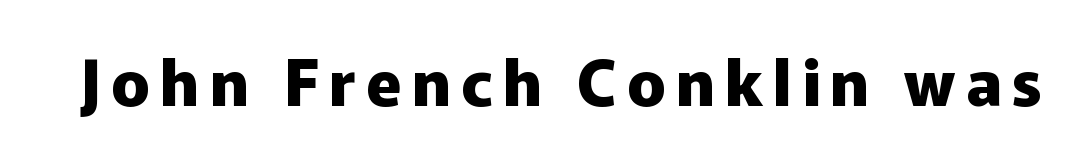
The image shows 64 px heavy sans-serif type, upright; set not underlined; low stroke contrast and a medium x-height.
